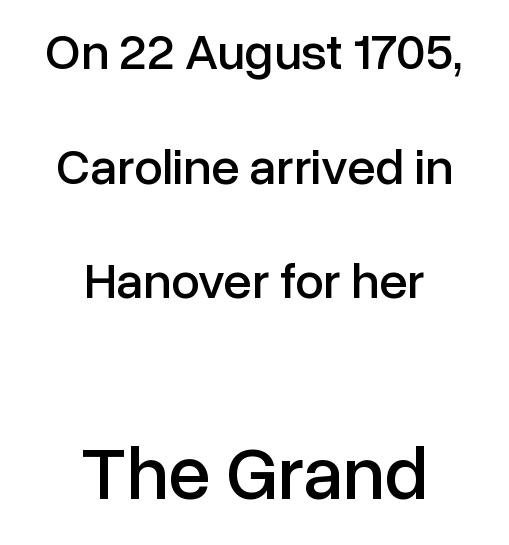
Note: no serifs on the glyphs. Underlining? Definitely not there. A typesetter would call this proportional, since set widths differ per character. The rendering positions every line midway between the sides. Is the letter spacing exaggerated? No — it looks like the ordinary default. If you measured baseline to baseline, you'd find a long distance.
